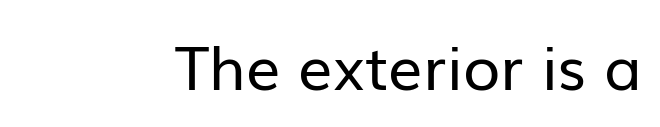
Q: Is the text bold? A: No.
Q: Is the text italic (slanted)? A: No, it is upright.
Q: Is the typeface a serif or a sans-serif typeface? A: Sans-serif.
Q: Is the text underlined? A: No.
Q: How is the paragraph aligned? A: Right-aligned.
Q: Is the spacing between letters normal or unusually wide? A: Normal.
Q: Width (condensed, normal, or wide)? A: Normal.
Q: Stroke contrast? A: Low.
Q: x-height? A: Medium.
Q: Monospaced? A: No.
